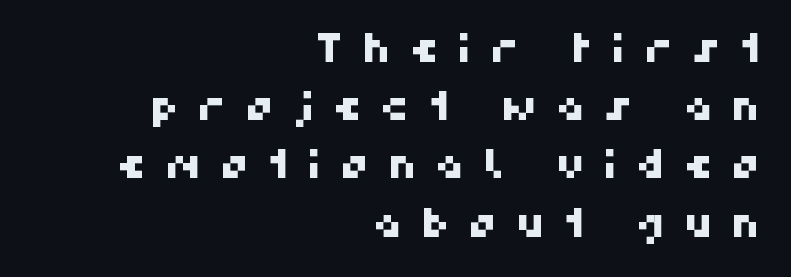
If you measured baseline to baseline, you'd find a middling distance. A clean baseline with only descenders dipping below it. Regarding serifs, this sample does without them. In CSS terms this would be text-align: right. This sample uses expanded letter spacing, leaving extra air between glyphs.
